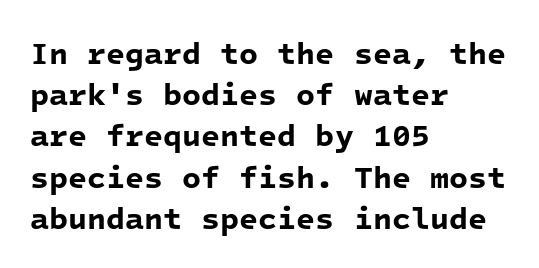
The image shows 31 px bold sans-serif type, monospaced; set left-aligned, normal line spacing (1.33x), normal letter spacing, not underlined; low stroke contrast and a medium x-height.
